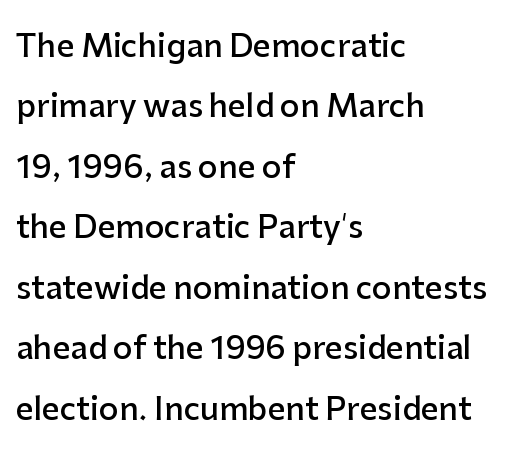
Quick note: underline off. Is the letter spacing exaggerated? No — it looks like the ordinary default. The letters carry no serifs — their stems end cleanly without finishing strokes. You could not count columns in this text — the font is proportionally spaced. Honestly, the rows look like they've been pulled way apart. Each line starts at the same left margin while the right side varies.
